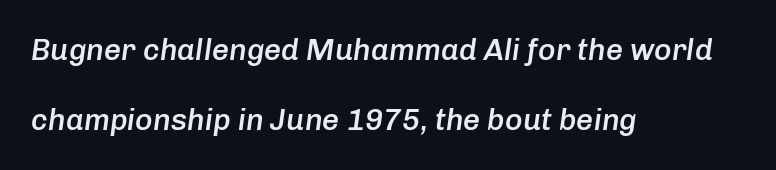
In terms of leading, this rendering errs on the spacious side. This rendering features lettering with no underline. Observe the ordinary spacing: letters are neighbours, not strangers. Does the copy run flush right? No — it runs flush left. Proportional: the letters do not fall into vertical columns. This sample uses an oblique cut, with every glyph tilted off the vertical.
